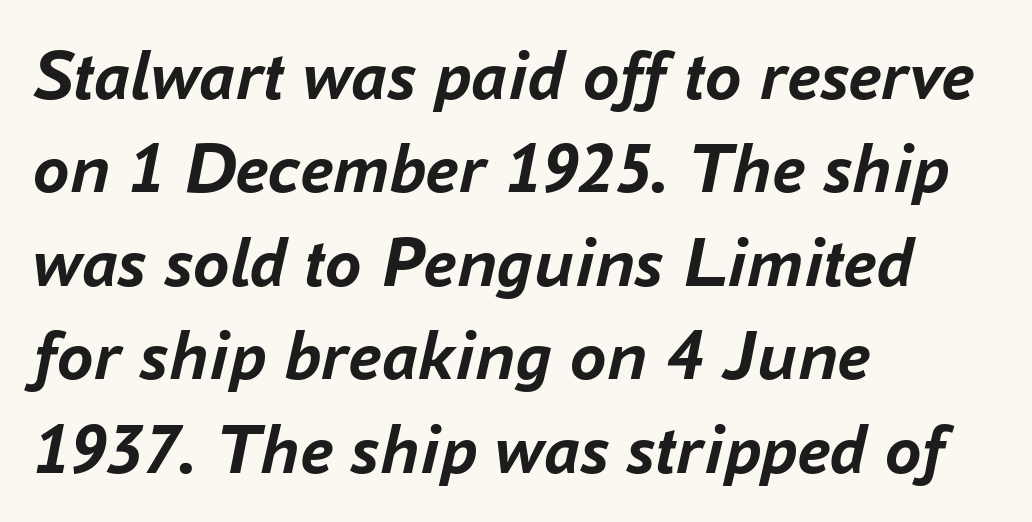
The image shows 73 px semibold type, italic (leaning right); set left-aligned, normal line spacing (1.28x), normal letter spacing, not underlined; low stroke contrast and a medium x-height.
